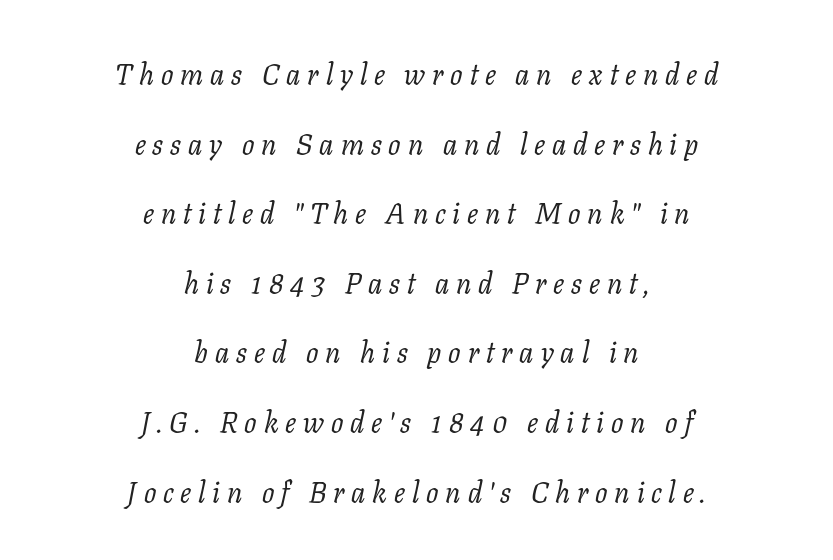
The image shows 29 px regular-weight serif type, italic (leaning right); set centered, loose line spacing (2.4x), unusually wide letter spacing (+0.24 em), not underlined; low stroke contrast and a medium x-height.
